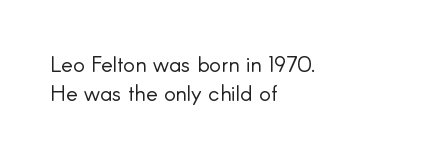
Tall strokes in this sample are plumb rather than angled. The passage shown has conventional tracking throughout. Every row of glyphs begins at an identical x-position on the left. A normal amount of white space separates one row of letters from the next. Type without underlining.
